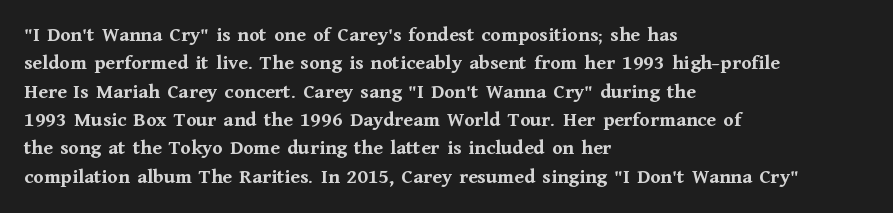
The lines in this sample share a left origin and differ only in where they stop. The block of text has a typical density, with ordinary space between rows. Posture: upright roman. The characters look thick and weighty, a clear bold. Letters rest on an invisible, unmarked baseline. There is no visible air inserted between adjacent glyphs.
